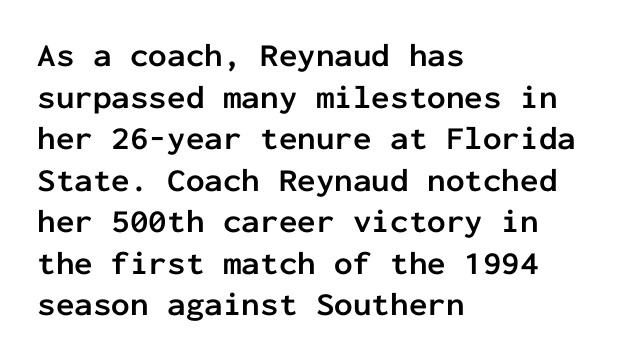
Q: Is the text bold? A: Yes.
Q: Is the text italic (slanted)? A: No, it is upright.
Q: Is the typeface a serif or a sans-serif typeface? A: Sans-serif.
Q: Is the text underlined? A: No.
Q: How is the paragraph aligned? A: Left-aligned.
Q: Is the spacing between letters normal or unusually wide? A: Normal.
Q: Is the spacing between lines tight, normal or loose? A: Normal.
Q: Width (condensed, normal, or wide)? A: Normal.
Q: Stroke contrast? A: Low.
Q: x-height? A: Medium.
Q: Monospaced? A: Yes.
